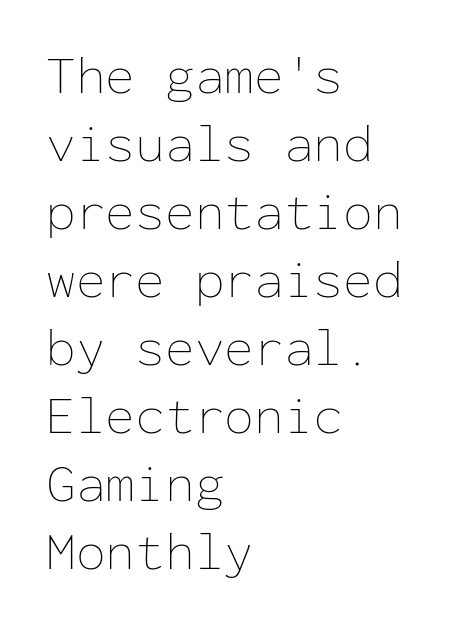
Q: Is the text bold? A: No.
Q: Is the text italic (slanted)? A: No, it is upright.
Q: Is the text underlined? A: No.
Q: How is the paragraph aligned? A: Left-aligned.
Q: Is the spacing between letters normal or unusually wide? A: Normal.
Q: Is the spacing between lines tight, normal or loose? A: Normal.
Q: Width (condensed, normal, or wide)? A: Normal.
Q: Stroke contrast? A: Low.
Q: x-height? A: Medium.
Q: Monospaced? A: Yes.
